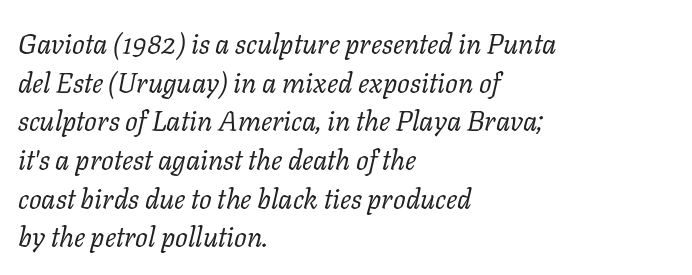
The rows are spaced the way most documents space them. Stems and bowls with no extra thickness — not bold. Which margin do the lines hug? The left one — the right edge is uneven. The passage shown is not underscored anywhere.
